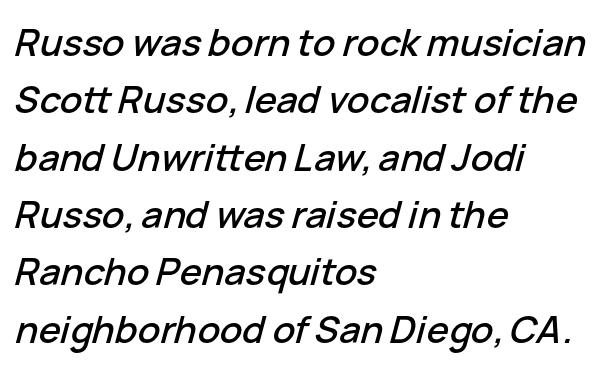
Notice how the stems are inclined rather than vertical — that's the hallmark of italics. Caption: standard tracking, unaltered. Note the varied advance widths — an 'i' is clearly narrower than an 'm'. The strip under each line holds only bare page. These lines sit exactly where default settings would place them.
